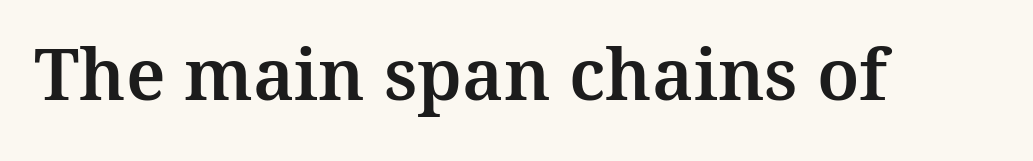
Each letter's strokes conclude with small projecting serifs. You could not count columns in this text — the font is proportionally spaced. Unmarked baselines from the first word to the last. The typography opts for an upright posture over an oblique one. How are the letters spaced? Ordinarily, with no added tracking.
